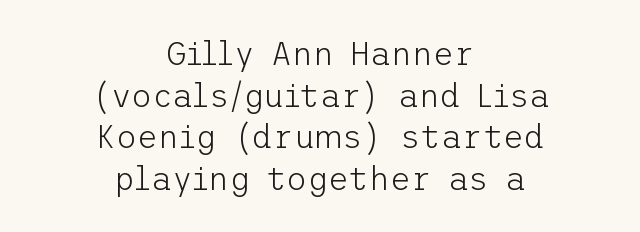
Where is the straight margin? There isn't one; the lines are centered. The space between consecutive lines is moderate. I'd call this a sans setting — the letters go barefoot. Nobody drew a line under any word here.
